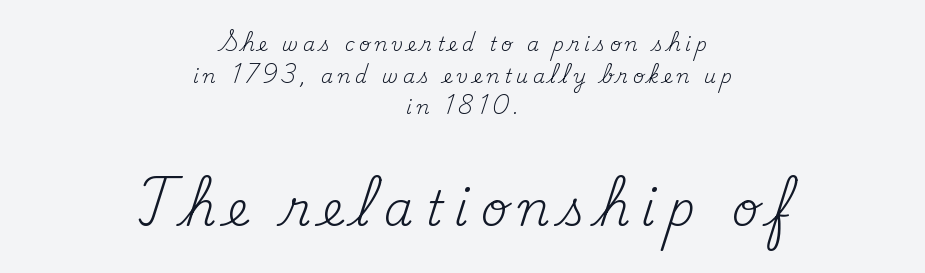
Q: Is the text bold? A: No.
Q: Is the text italic (slanted)? A: Yes.
Q: Is the typeface a serif or a sans-serif typeface? A: Serif.
Q: Is the text underlined? A: No.
Q: How is the paragraph aligned? A: Centered.
Q: Is the spacing between letters normal or unusually wide? A: Unusually wide.
Q: Is the spacing between lines tight, normal or loose? A: Normal.
Q: Which block of text is set in a larger size, the first (top) or the second (bottom)? A: The second (bottom) one.
Q: Width (condensed, normal, or wide)? A: Normal.
Q: Stroke contrast? A: Medium.
Q: x-height? A: Small.
Q: Monospaced? A: No.
